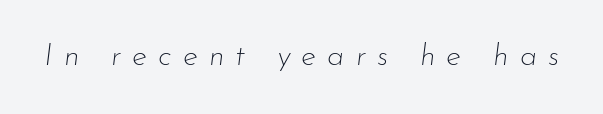
If you drew a line through each stem, it would be angled. Think standard paragraph weight, or any step lighter than that. This sample uses expanded letter spacing, leaving extra air between glyphs. These lines are rendered in a variable-pitch font. The baseline area is clear.
